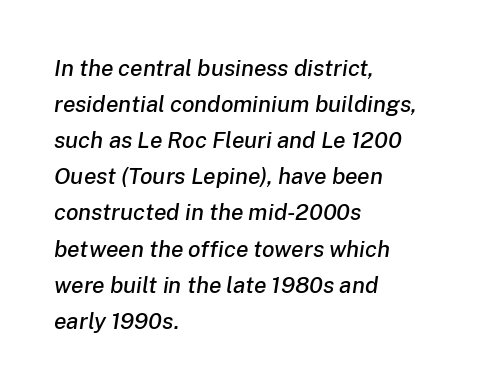
Q: Is the text italic (slanted)? A: Yes, it leans right by about 8 degrees.
Q: Is the text underlined? A: No.
Q: How is the paragraph aligned? A: Left-aligned.
Q: Is the spacing between letters normal or unusually wide? A: Normal.
Q: Is the spacing between lines tight, normal or loose? A: Normal.
